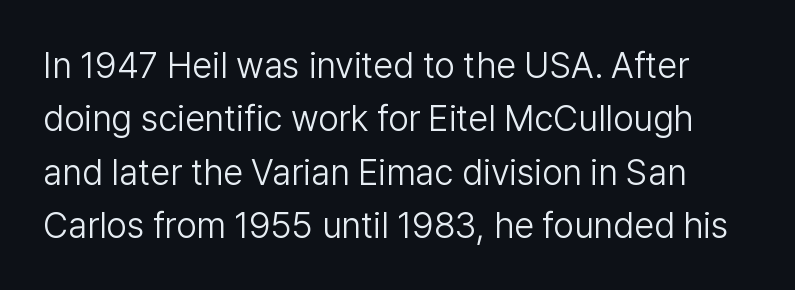
Q: Is the text bold? A: No.
Q: Is the text italic (slanted)? A: No, it is upright.
Q: Is the typeface a serif or a sans-serif typeface? A: Sans-serif.
Q: Is the text underlined? A: No.
Q: Is the spacing between letters normal or unusually wide? A: Normal.
Q: Is the spacing between lines tight, normal or loose? A: Normal.
Q: Width (condensed, normal, or wide)? A: Normal.
Q: Stroke contrast? A: Low.
Q: x-height? A: Medium.
Q: Monospaced? A: No.
